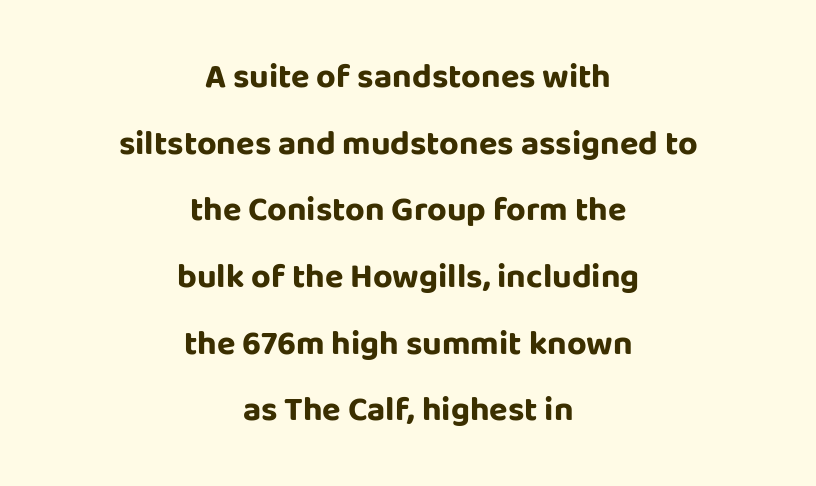
The image shows 34 px bold sans-serif type, upright; set centered, loose line spacing (1.96x), normal letter spacing, not underlined; low stroke contrast and a large x-height.
